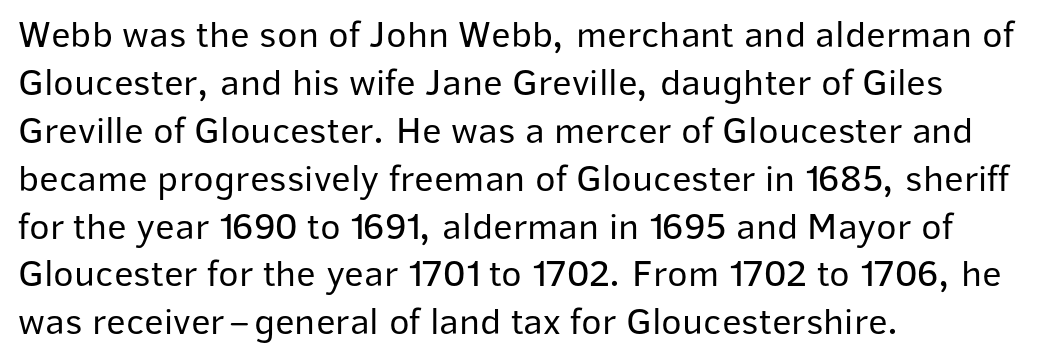
Q: Is the text bold? A: No.
Q: Is the text italic (slanted)? A: No, it is upright.
Q: Is the typeface a serif or a sans-serif typeface? A: Sans-serif.
Q: Is the text underlined? A: No.
Q: How is the paragraph aligned? A: Left-aligned.
Q: Is the spacing between letters normal or unusually wide? A: Normal.
Q: Is the spacing between lines tight, normal or loose? A: Normal.
Q: Width (condensed, normal, or wide)? A: Normal.
Q: Stroke contrast? A: Low.
Q: x-height? A: Medium.
Q: Monospaced? A: No.
